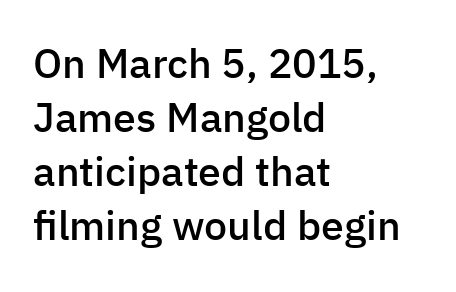
The image shows 41 px semibold sans-serif type, upright; set left-aligned, normal line spacing (1.32x), normal letter spacing, not underlined; low stroke contrast and a medium x-height.
